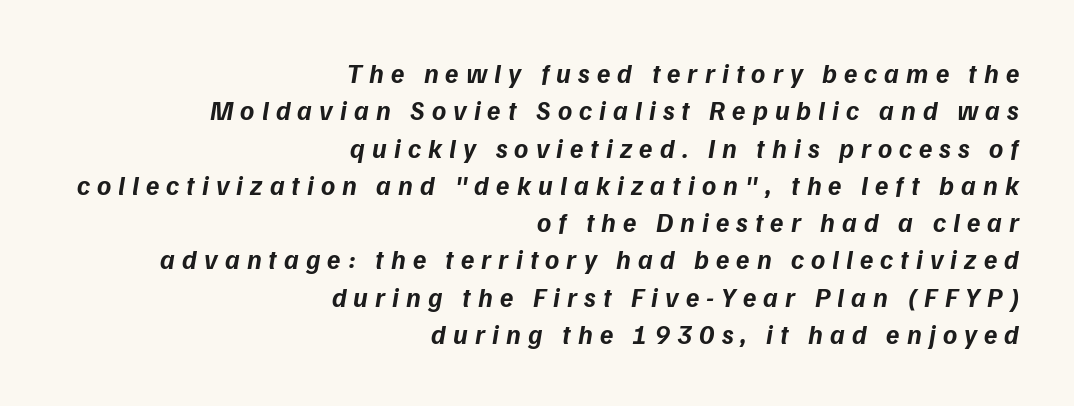
{"italic": "yes", "lean": "right", "slant_degrees": 9, "bold": "yes", "underline": "no", "align": "right", "line_spacing": "normal", "line_spacing_ratio": 1.38, "letter_spacing": "wide", "letter_spacing_em": 0.26, "glyph_px": 27}
